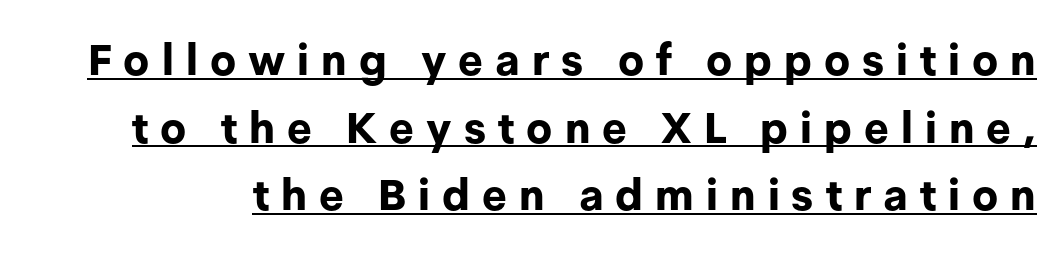
The image shows 43 px bold sans-serif type, upright; set normal line spacing (1.57x), unusually wide letter spacing (+0.28 em), underlined; low stroke contrast and a medium x-height.
